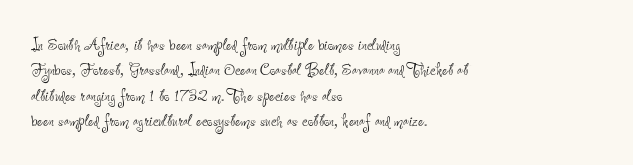
Q: Is the text bold? A: No.
Q: Is the text italic (slanted)? A: Yes.
Q: Is the text underlined? A: No.
Q: How is the paragraph aligned? A: Left-aligned.
Q: Is the spacing between letters normal or unusually wide? A: Normal.
Q: Is the spacing between lines tight, normal or loose? A: Normal.
